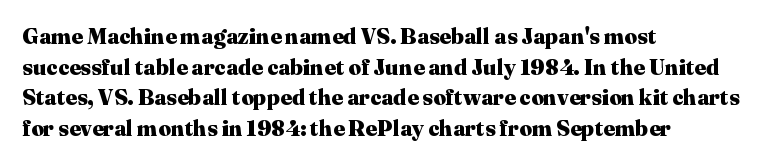
{"italic": "no", "bold": "yes", "underline": "no", "align": "left", "line_spacing": "normal", "line_spacing_ratio": 1.39, "letter_spacing": "normal", "letter_spacing_em": 0.0, "glyph_px": 22}
